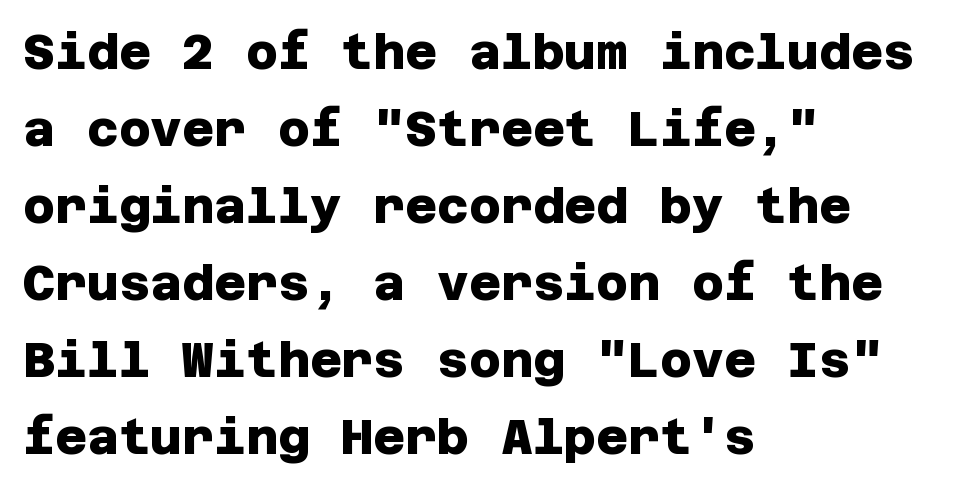
The image shows 49 px heavy sans-serif type; set left-aligned, normal line spacing (1.57x), normal letter spacing, not underlined; low stroke contrast and a large x-height.
